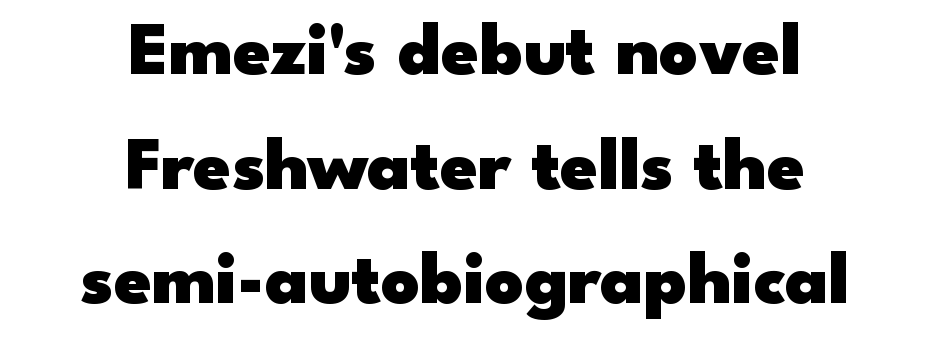
{"serif": "no", "italic": "no", "bold": "yes", "weight": "heavy", "width": "wide", "stroke_contrast": "low", "x_height": "small", "monospaced": "no", "underline": "no", "align": "center", "line_spacing": "normal", "line_spacing_ratio": 1.53, "letter_spacing": "normal", "letter_spacing_em": 0.0, "glyph_px": 75}
